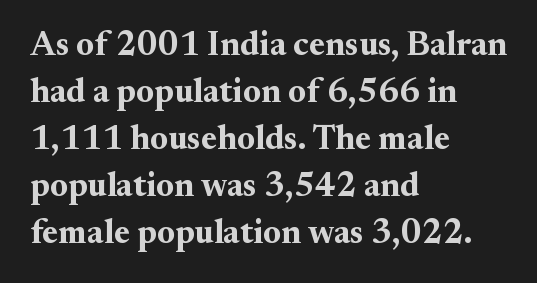
The setting favours the left margin, as ordinary paragraphs usually do. The glyphs have the mass of a bold cut. The characters display serif detailing at their extremities. The lettering stays uniformly vertical, giving the passage a roman look.
